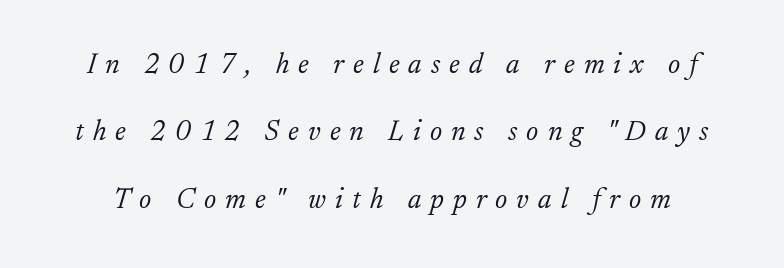
The image shows 28 px light serif type, italic (leaning right); set loose line spacing (2.41x), unusually wide letter spacing (+0.32 em), not underlined; low stroke contrast and a small x-height.
